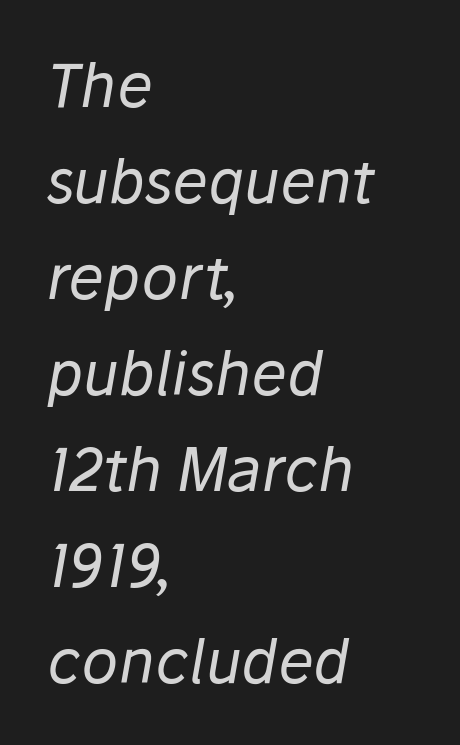
Q: Is the text bold? A: No.
Q: Is the text italic (slanted)? A: Yes, it leans right by about 10 degrees.
Q: Is the text underlined? A: No.
Q: How is the paragraph aligned? A: Left-aligned.
Q: Is the spacing between letters normal or unusually wide? A: Normal.
Q: Is the spacing between lines tight, normal or loose? A: Normal.
Q: Width (condensed, normal, or wide)? A: Normal.
Q: Stroke contrast? A: Low.
Q: x-height? A: Medium.
Q: Monospaced? A: No.
